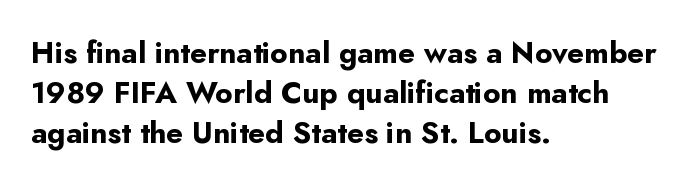
Q: Is the text bold? A: Yes.
Q: Is the text italic (slanted)? A: No, it is upright.
Q: Is the typeface a serif or a sans-serif typeface? A: Sans-serif.
Q: Is the text underlined? A: No.
Q: How is the paragraph aligned? A: Left-aligned.
Q: Is the spacing between letters normal or unusually wide? A: Normal.
Q: Is the spacing between lines tight, normal or loose? A: Normal.
Q: Width (condensed, normal, or wide)? A: Normal.
Q: Stroke contrast? A: Low.
Q: x-height? A: Small.
Q: Monospaced? A: No.
